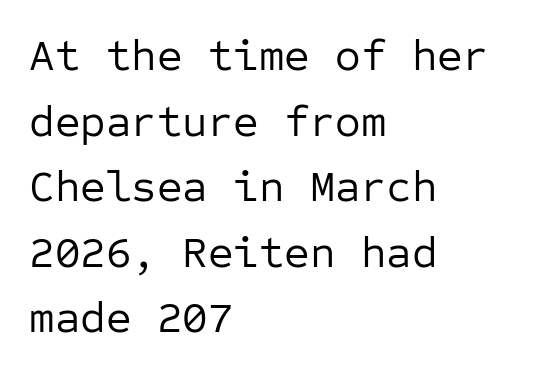
The image shows 44 px regular-weight sans-serif type, upright, monospaced; set left-aligned, normal line spacing (1.49x), normal letter spacing, not underlined; low stroke contrast and a medium x-height.
